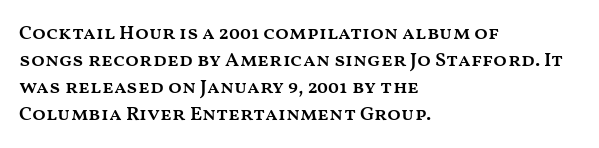
{"italic": "no", "bold": "semi", "underline": "no", "align": "left", "line_spacing": "normal", "line_spacing_ratio": 1.35, "letter_spacing": "normal", "letter_spacing_em": 0.0, "glyph_px": 20}
